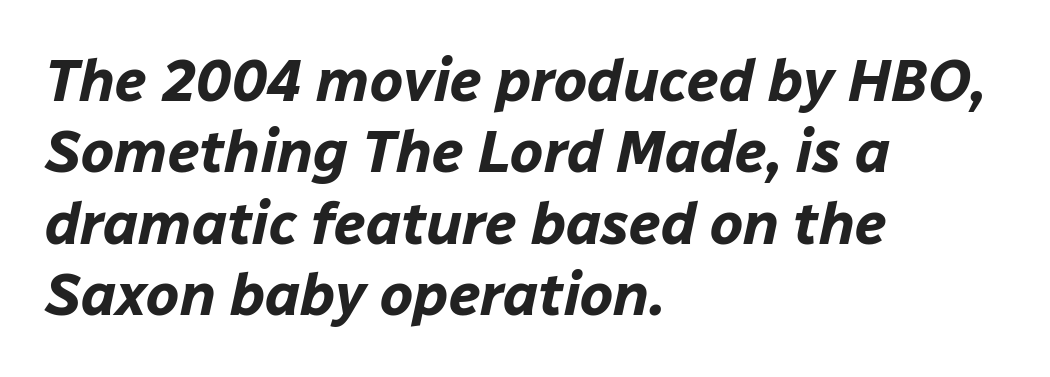
The image shows 59 px bold type, italic (leaning right); set left-aligned, line spacing 1.21x, normal letter spacing, not underlined; low stroke contrast and a medium x-height.
